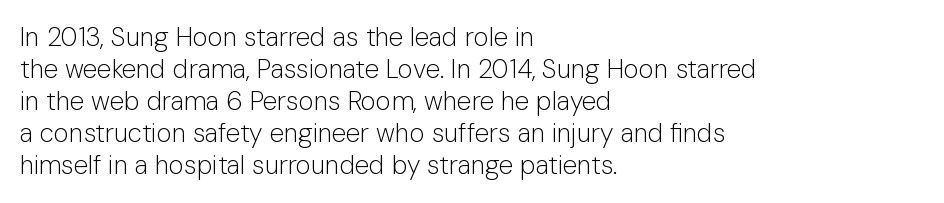
{"italic": "no", "bold": "no", "underline": "no", "align": "left", "line_spacing_ratio": 1.23, "letter_spacing": "normal", "letter_spacing_em": 0.0, "glyph_px": 26}
